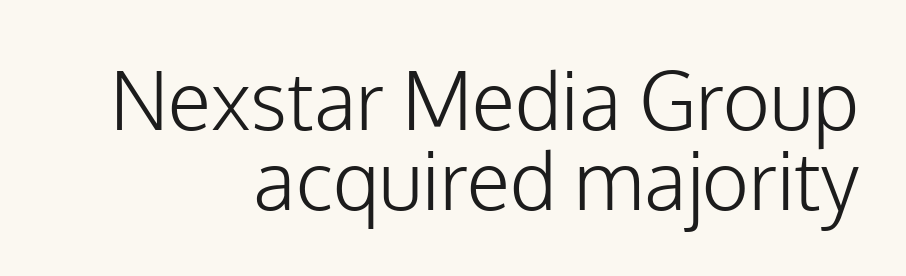
{"serif": "no", "italic": "no", "bold": "no", "weight": "light", "width": "normal", "stroke_contrast": "low", "x_height": "medium", "monospaced": "no", "underline": "no", "align": "right", "line_spacing": "tight", "line_spacing_ratio": 1.0, "letter_spacing": "normal", "letter_spacing_em": 0.0, "glyph_px": 80}
